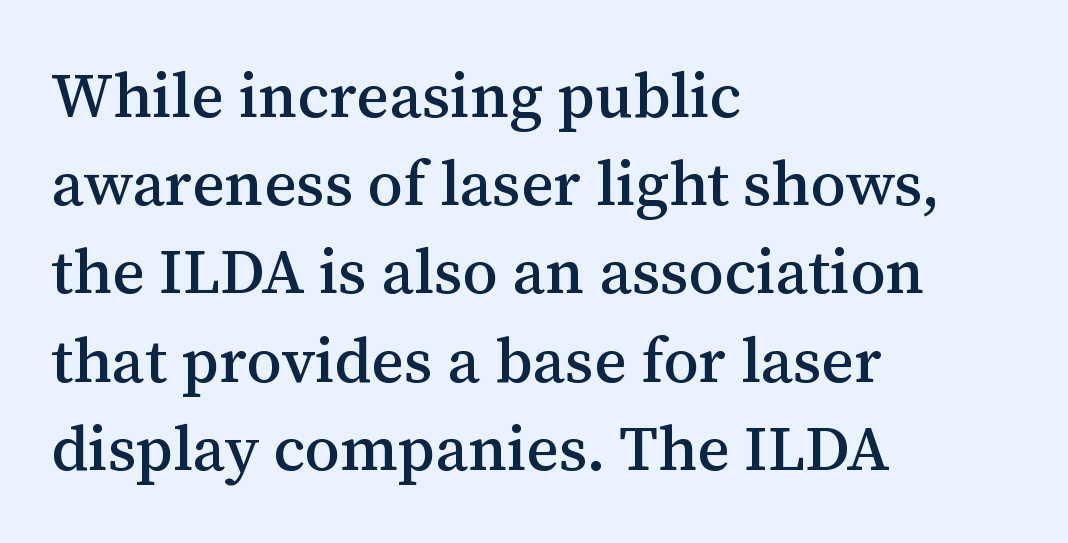
Q: Is the text italic (slanted)? A: No, it is upright.
Q: Is the typeface a serif or a sans-serif typeface? A: Serif.
Q: Is the text underlined? A: No.
Q: How is the paragraph aligned? A: Left-aligned.
Q: Is the spacing between letters normal or unusually wide? A: Normal.
Q: Is the spacing between lines tight, normal or loose? A: Normal.
Q: Width (condensed, normal, or wide)? A: Normal.
Q: Stroke contrast? A: Medium.
Q: x-height? A: Medium.
Q: Monospaced? A: No.
